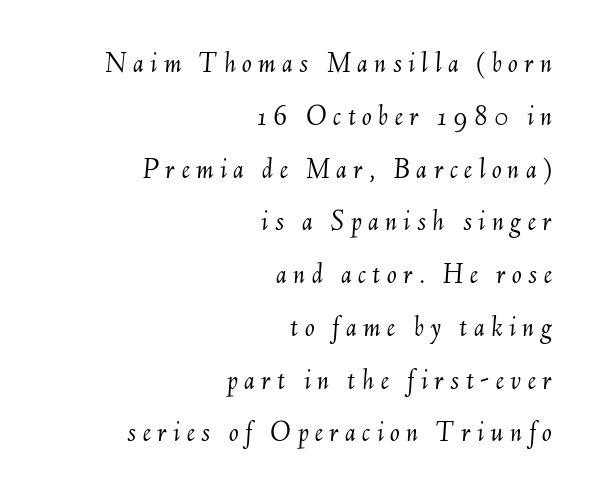
Stem width sits at or under what a default text font uses. When letters slant like this, we call the style italic. Honestly, the letter spacing is so wide it's the main thing you notice. Alignment: flush right. Decoration check: the copy has no underline. Spacing verdict: proportional, widths tailored to each character.
